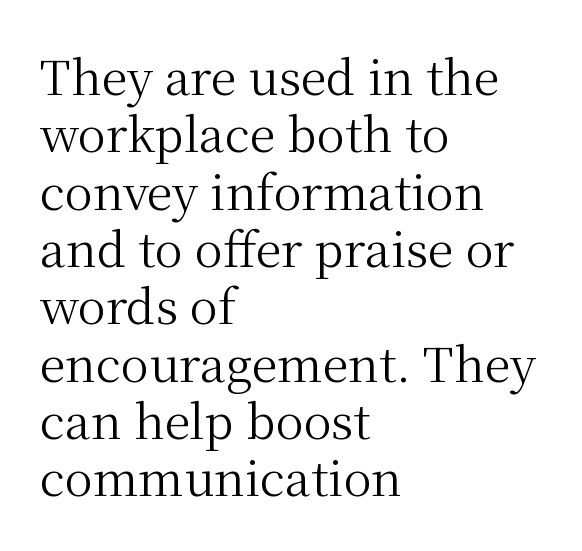
{"serif": "yes", "italic": "no", "bold": "no", "weight": "regular", "width": "normal", "stroke_contrast": "medium", "x_height": "medium", "monospaced": "no", "underline": "no", "align": "left", "line_spacing_ratio": 1.22, "letter_spacing": "normal", "letter_spacing_em": 0.0, "glyph_px": 47}
